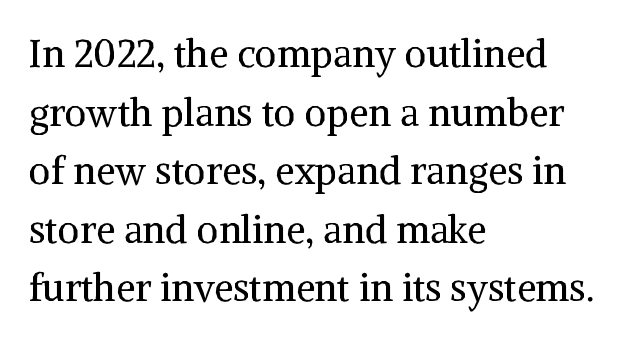
Q: Is the text bold? A: No.
Q: Is the text italic (slanted)? A: No, it is upright.
Q: Is the typeface a serif or a sans-serif typeface? A: Serif.
Q: Is the text underlined? A: No.
Q: How is the paragraph aligned? A: Left-aligned.
Q: Is the spacing between letters normal or unusually wide? A: Normal.
Q: Is the spacing between lines tight, normal or loose? A: Normal.
Q: Width (condensed, normal, or wide)? A: Normal.
Q: Stroke contrast? A: Medium.
Q: x-height? A: Medium.
Q: Monospaced? A: No.
